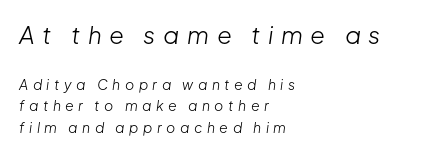
The image shows 24 px text type, italic (leaning right); set left-aligned, normal line spacing (1.53x), unusually wide letter spacing (+0.32 em), not underlined; the first (top) block is 1.71x larger.
